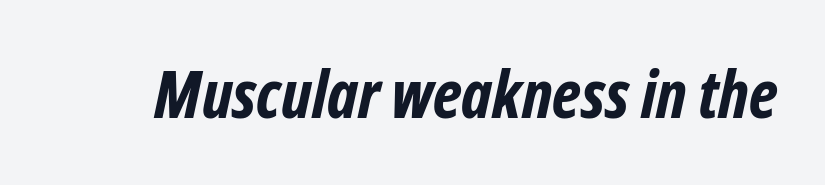
{"serif": "no", "bold": "yes", "weight": "bold", "width": "condensed", "stroke_contrast": "low", "x_height": "medium", "monospaced": "no", "underline": "no", "letter_spacing": "normal", "letter_spacing_em": 0.0, "glyph_px": 66}
